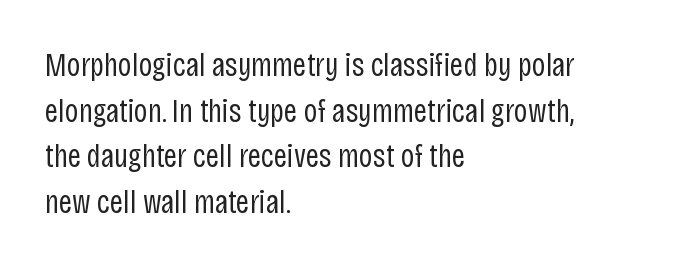
The image shows 33 px regular-weight, condensed sans-serif type, upright; set left-aligned, normal line spacing (1.38x), normal letter spacing, not underlined; low stroke contrast and a large x-height.
